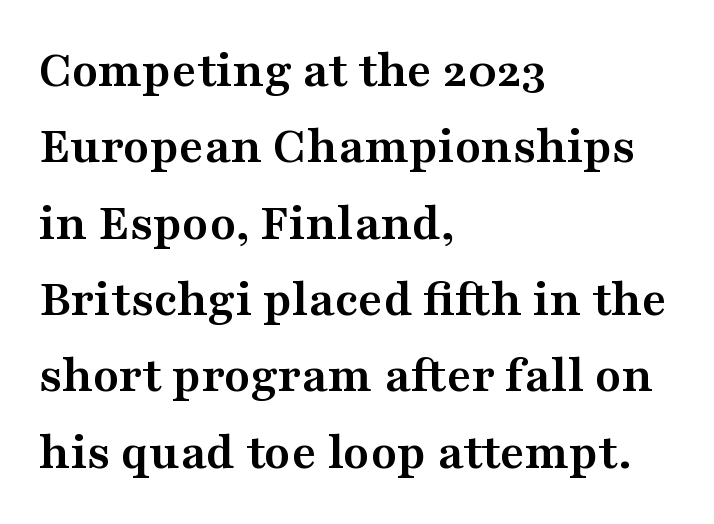
Compared with a centered layout, this one pins lines to the left instead. Proportional: the letters do not fall into vertical columns. When letters stand straight like this, we call the style roman or upright. This rendering leaves character spacing at its baseline value. Thick stems and heavy bowls — unmistakably bold. The text was rendered using a seriffed face with decorative stroke endings.
